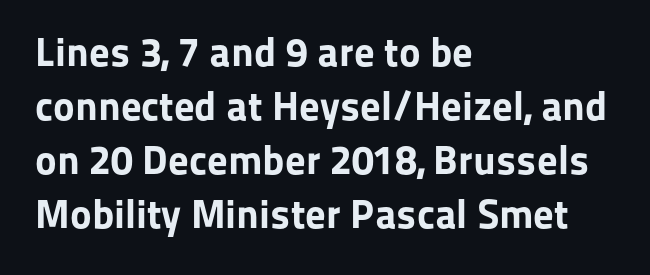
{"serif": "no", "italic": "no", "bold": "yes", "weight": "bold", "width": "normal", "stroke_contrast": "low", "x_height": "medium", "monospaced": "no", "underline": "no", "align": "left", "line_spacing": "normal", "line_spacing_ratio": 1.32, "letter_spacing": "normal", "letter_spacing_em": 0.0, "glyph_px": 41}
